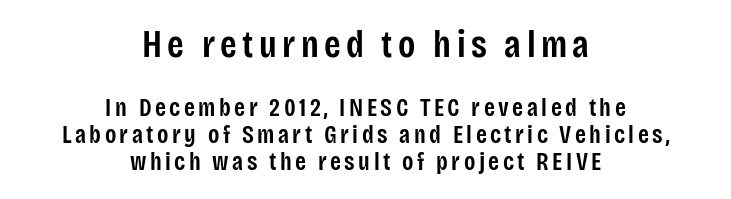
Q: Is the text bold? A: Semi-bold.
Q: Is the text italic (slanted)? A: No, it is upright.
Q: Is the typeface a serif or a sans-serif typeface? A: Sans-serif.
Q: Is the text underlined? A: No.
Q: How is the paragraph aligned? A: Centered.
Q: Is the spacing between lines tight, normal or loose? A: Tight.
Q: Which block of text is set in a larger size, the first (top) or the second (bottom)? A: The first (top) one.
Q: Width (condensed, normal, or wide)? A: Condensed.
Q: Stroke contrast? A: Low.
Q: x-height? A: Large.
Q: Monospaced? A: No.
